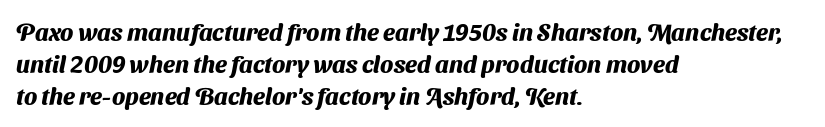
The image shows 24 px bold type; set left-aligned, normal line spacing (1.34x), normal letter spacing, not underlined.
